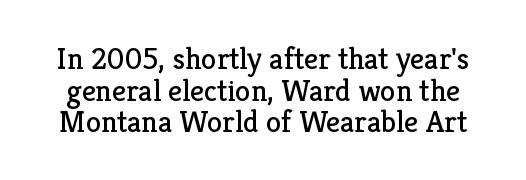
{"serif": "yes", "italic": "no", "bold": "no", "weight": "regular", "width": "normal", "stroke_contrast": "low", "x_height": "medium", "monospaced": "no", "underline": "no", "line_spacing": "tight", "line_spacing_ratio": 1.02, "letter_spacing": "normal", "letter_spacing_em": 0.0, "glyph_px": 31}
